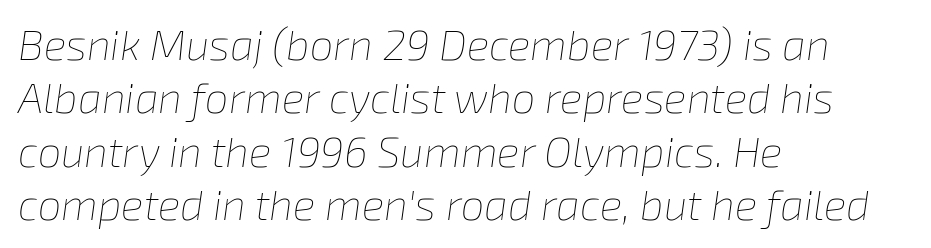
This block has exactly the height ordinary leading produces. A light-to-regular cut is what we see here. The face used here is proportionally spaced, like ordinary book or web type. Descenders hang freely into open space. The face used here is rendered with its standard letterfit.
